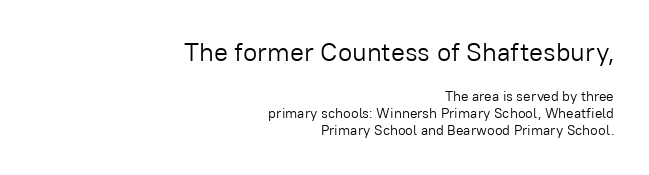
Q: Is the text bold? A: No.
Q: Is the text italic (slanted)? A: No, it is upright.
Q: Is the text underlined? A: No.
Q: How is the paragraph aligned? A: Right-aligned.
Q: Is the spacing between letters normal or unusually wide? A: Normal.
Q: Which block of text is set in a larger size, the first (top) or the second (bottom)? A: The first (top) one.
